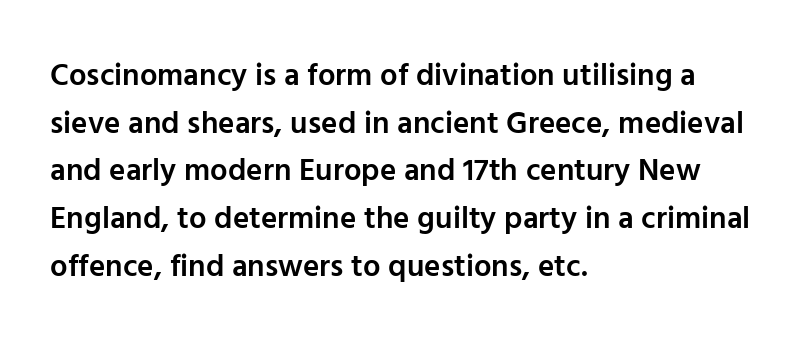
The image shows 31 px semibold sans-serif type, upright; set left-aligned, normal line spacing (1.54x), normal letter spacing, not underlined; low stroke contrast and a medium x-height.
